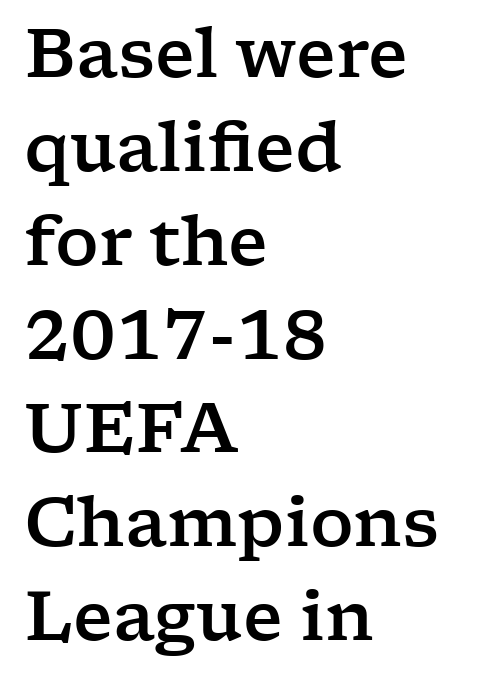
A normal amount of white space separates one row of letters from the next. The zone under the glyphs is completely vacant. Note: serifs present on the glyphs. Upright lettering throughout. Compared with a centered layout, this one pins lines to the left instead.
